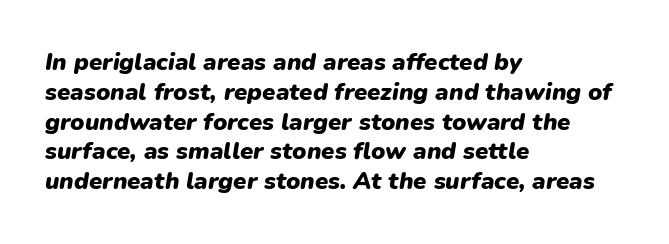
Q: Is the text bold? A: Yes.
Q: Is the text italic (slanted)? A: Yes, it leans right by about 9 degrees.
Q: Is the text underlined? A: No.
Q: How is the paragraph aligned? A: Left-aligned.
Q: Is the spacing between letters normal or unusually wide? A: Normal.
